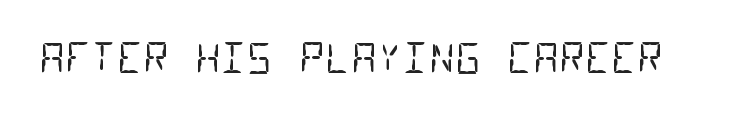
The image shows 40 px regular-weight, condensed sans-serif type, monospaced; set normal letter spacing, not underlined; low stroke contrast and a large x-height.
